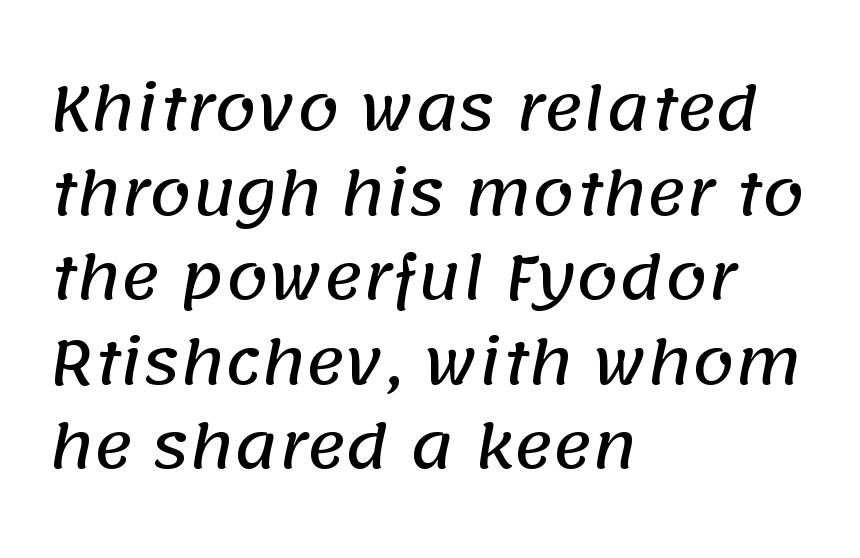
{"serif": "no", "width": "normal", "stroke_contrast": "low", "x_height": "large", "monospaced": "no", "underline": "no", "align": "left", "line_spacing": "normal", "line_spacing_ratio": 1.41, "letter_spacing": "normal", "letter_spacing_em": 0.0, "glyph_px": 60}
